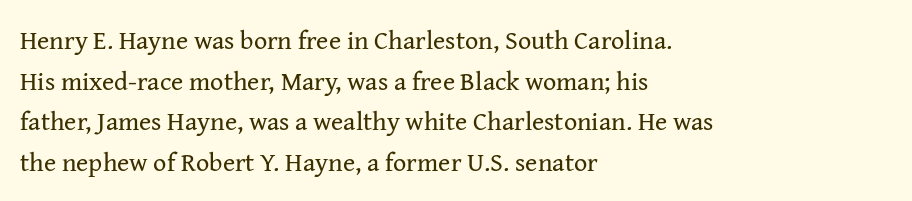
{"italic": "no", "bold": "no", "underline": "no", "align": "left", "line_spacing": "normal", "line_spacing_ratio": 1.56, "letter_spacing": "normal", "letter_spacing_em": 0.0, "glyph_px": 26}
